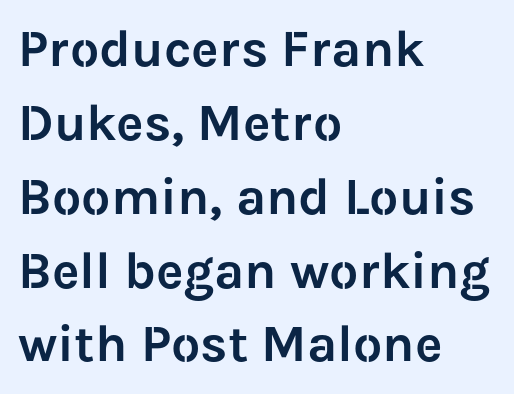
The image shows 52 px sans-serif type, upright; set left-aligned, normal line spacing (1.42x), normal letter spacing, not underlined; low stroke contrast and a medium x-height.
